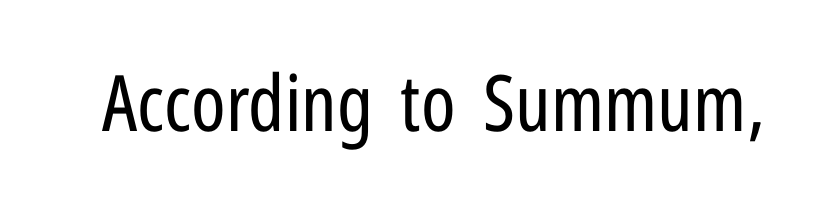
The image shows 78 px regular-weight, condensed sans-serif type, upright; set normal letter spacing, not underlined; low stroke contrast and a medium x-height.
